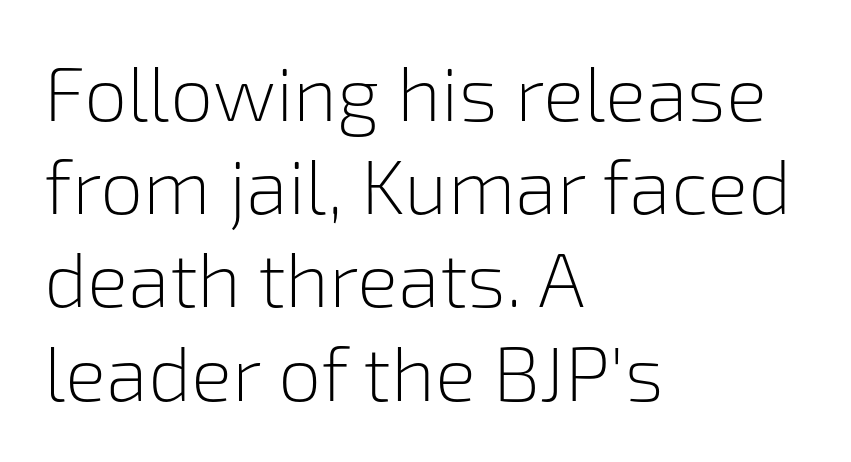
Q: Is the text bold? A: No.
Q: Is the text italic (slanted)? A: No, it is upright.
Q: Is the typeface a serif or a sans-serif typeface? A: Sans-serif.
Q: Is the text underlined? A: No.
Q: How is the paragraph aligned? A: Left-aligned.
Q: Is the spacing between letters normal or unusually wide? A: Normal.
Q: Width (condensed, normal, or wide)? A: Normal.
Q: Stroke contrast? A: Low.
Q: x-height? A: Medium.
Q: Monospaced? A: No.
